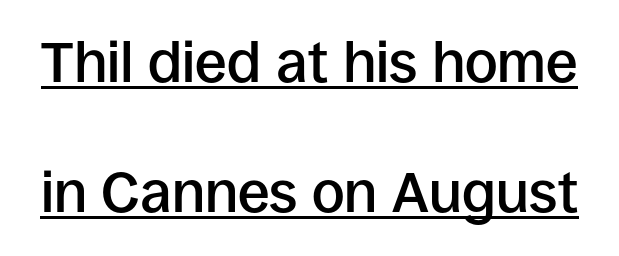
Q: Is the text bold? A: Semi-bold.
Q: Is the text italic (slanted)? A: No, it is upright.
Q: Is the typeface a serif or a sans-serif typeface? A: Sans-serif.
Q: Is the text underlined? A: Yes.
Q: Is the spacing between letters normal or unusually wide? A: Normal.
Q: Is the spacing between lines tight, normal or loose? A: Loose.
Q: Width (condensed, normal, or wide)? A: Normal.
Q: Stroke contrast? A: Low.
Q: x-height? A: Large.
Q: Monospaced? A: No.
